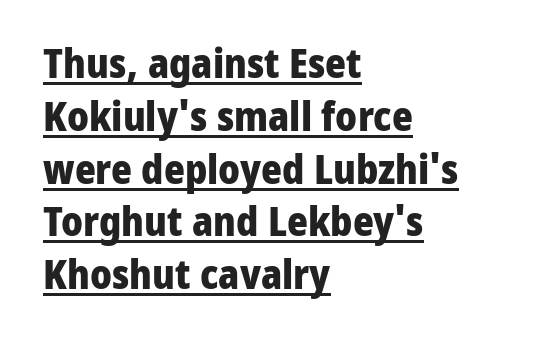
A full-strength bold gives these letters their thick strokes. Interline gaps are of average width in this sample. The glyphs in this specimen are sans serif. Notice how a bar underscores the lettering throughout. Look at the tracking — it's just the regular setting, nothing added. Notice how the stems are strictly vertical — no italics here.
